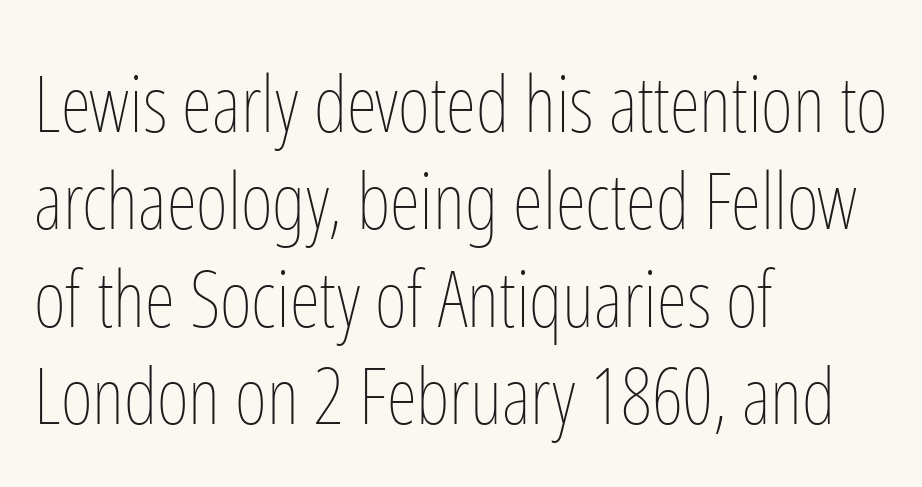
Looks like regular typesetting: each glyph gets only the width it needs. The space between consecutive lines is moderate. This sample uses an upright cut, with every glyph sitting square on the baseline. The face looks like a standard text weight, possibly lighter.
